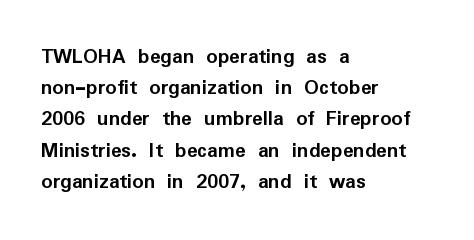
In CSS terms this would be text-align: left. Baseline-to-baseline distance is the conventional proportion of letter height. Notice how the stems are strictly vertical — no italics here. The space beneath each line is pristine and unruled. Spacing between characters is what you'd get straight out of the box. The passage shown is emphatically bold.
